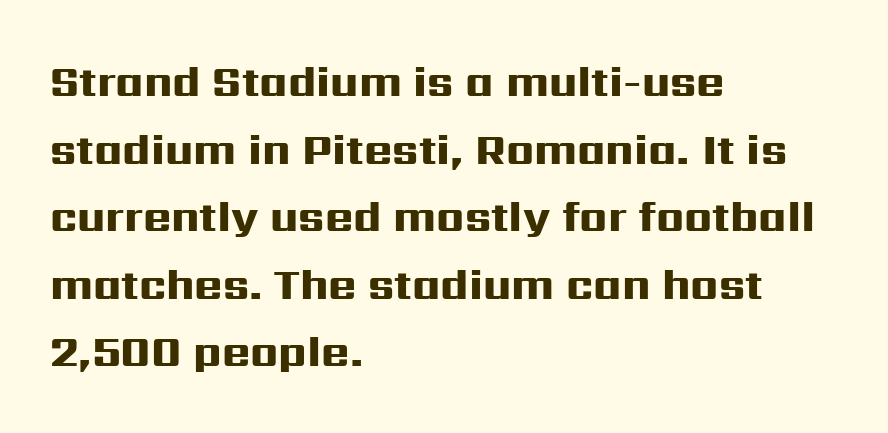
Standard letterfit; no display-style spreading of the glyphs. Style check: upright. Strong, thick strokes mark this as bold type. What kind of face is this? One without serifs — a sans. The paragraph has a hard left edge and a soft right edge.
